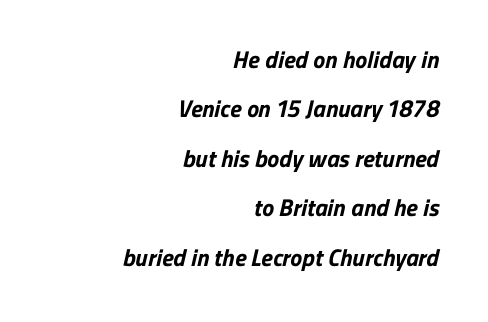
Honestly, there is no underline to notice here at all. Teacher's note: observe the even right margin — that is flush-right alignment. Reading down the column, the eye jumps a long way to each next line. Words appear dense and cohesive because spacing is normal. Stroke thickness is high; the sample reads as a true bold.
